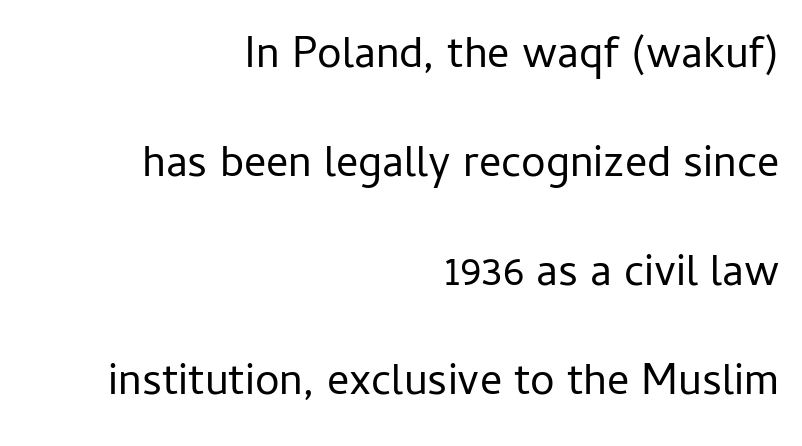
The glyphs in this specimen are sans serif. Glance below the letters and you will spot only blank space. These lines are rendered in a variable-pitch font. Designer's note — italics off, roman on. Heaviness? Minimal to ordinary, like unemphasized prose. Is the block centered? No — it sits flush against the right margin.
